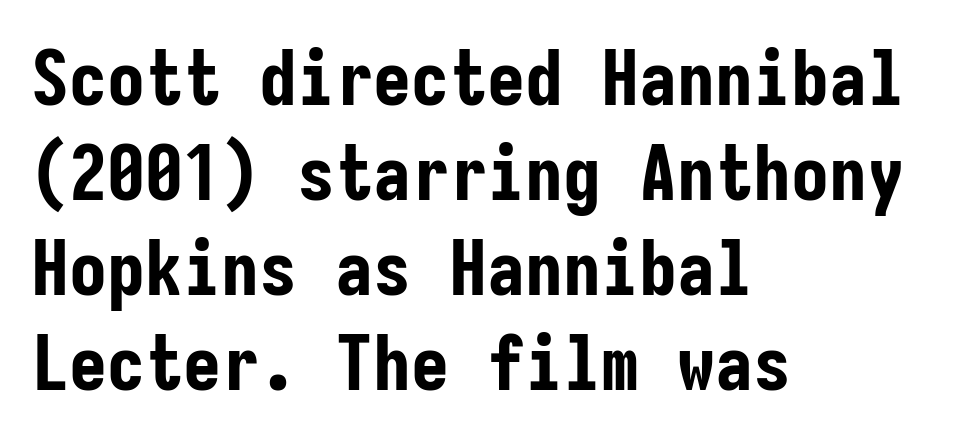
The image shows 76 px bold, condensed sans-serif type, upright, monospaced; set left-aligned, normal line spacing (1.25x), normal letter spacing, not underlined; low stroke contrast and a medium x-height.
